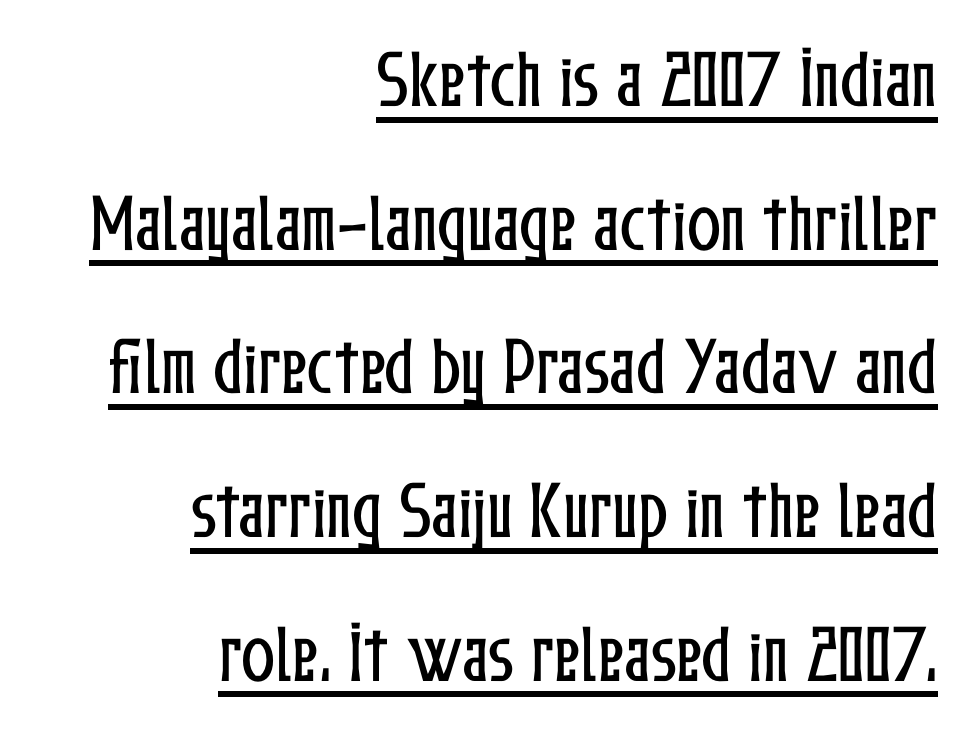
Q: Is the text italic (slanted)? A: No, it is upright.
Q: Is the text underlined? A: Yes.
Q: How is the paragraph aligned? A: Right-aligned.
Q: Is the spacing between letters normal or unusually wide? A: Normal.
Q: Is the spacing between lines tight, normal or loose? A: Loose.
Q: Width (condensed, normal, or wide)? A: Condensed.
Q: Stroke contrast? A: Low.
Q: x-height? A: Medium.
Q: Monospaced? A: No.
